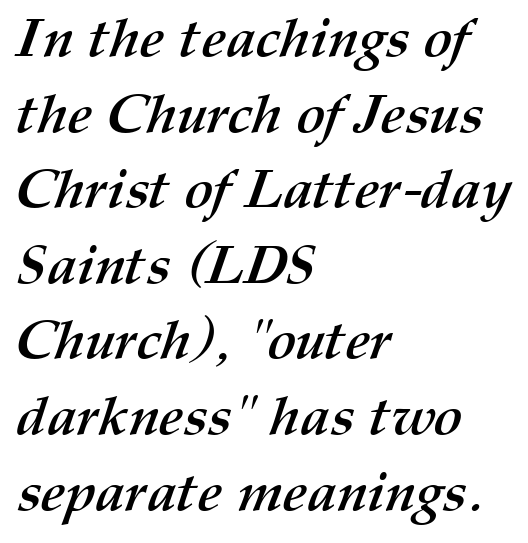
{"bold": "yes", "weight": "semibold", "width": "normal", "stroke_contrast": "medium", "x_height": "medium", "monospaced": "no", "underline": "no", "align": "left", "line_spacing": "normal", "line_spacing_ratio": 1.4, "letter_spacing": "normal", "letter_spacing_em": 0.0, "glyph_px": 54}
